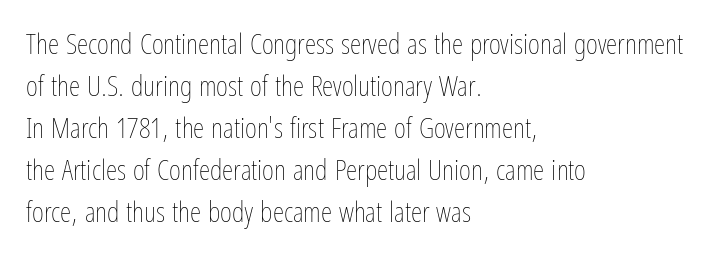
{"italic": "no", "bold": "no", "weight": "thin", "width": "condensed", "stroke_contrast": "low", "x_height": "medium", "monospaced": "no", "underline": "no", "align": "left", "line_spacing": "normal", "line_spacing_ratio": 1.45, "letter_spacing": "normal", "letter_spacing_em": 0.0, "glyph_px": 29}
